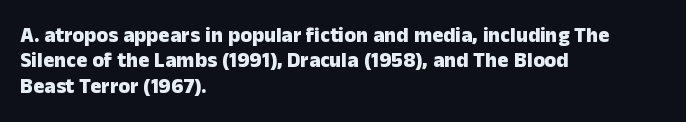
{"italic": "no", "bold": "yes", "underline": "no", "align": "left", "line_spacing_ratio": 1.21, "letter_spacing": "normal", "letter_spacing_em": 0.0, "glyph_px": 21}
